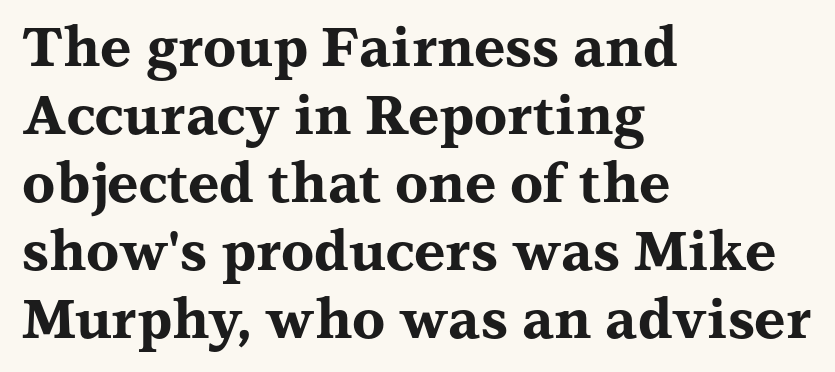
The image shows 54 px bold, wide serif type, upright; set left-aligned, normal line spacing (1.26x), normal letter spacing, not underlined; medium stroke contrast and a medium x-height.
